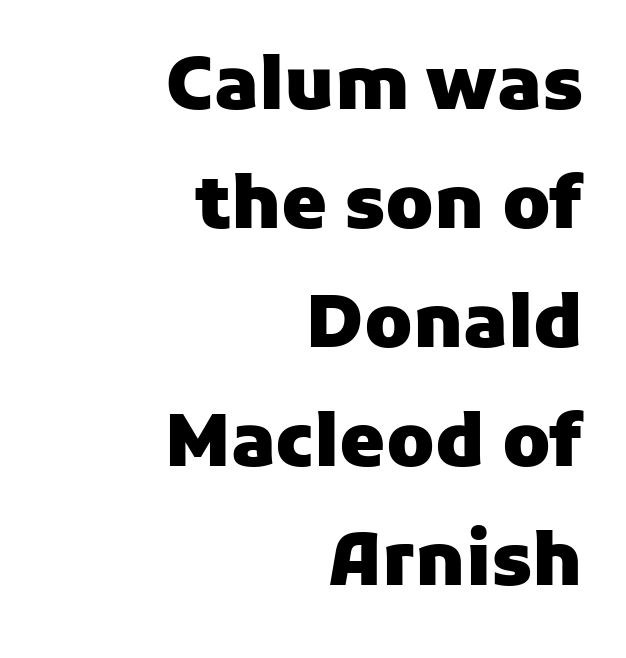
The image shows 73 px heavy sans-serif type, upright; set right-aligned, normal line spacing (1.63x), normal letter spacing, not underlined; low stroke contrast and a medium x-height.
